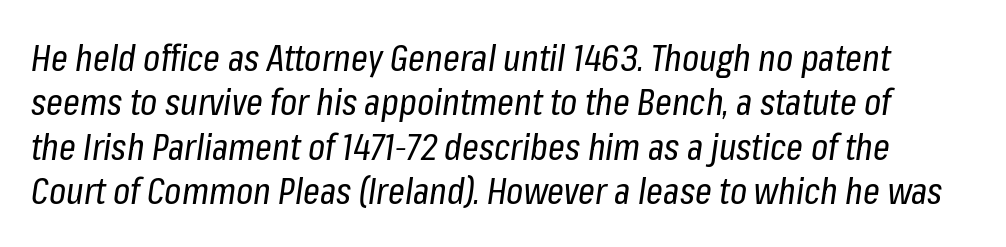
Proportional: the letters do not fall into vertical columns. Glance below the letters and you will spot only blank space. Students, note that the glyphs here touch the page at normal intervals. The letters are slanted; this is an italic face.
